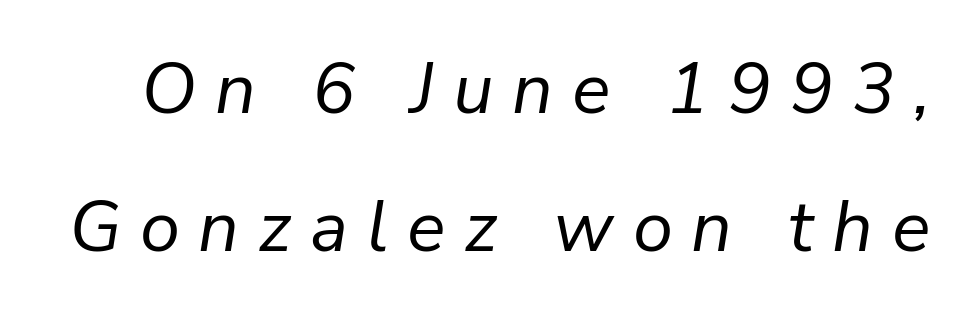
Nobody drew a line under any word here. Looking at the ascenders, they clearly lean. Words appear elongated and porous because spacing is wide. Is there much room between lines? Yes — plenty of vertical air separates them. Each stroke keeps to a modest, everyday thickness or less. This sample has the flowing, uneven cadence of proportional lettering.
